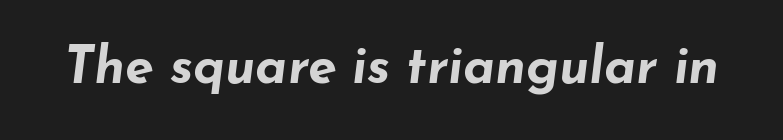
Q: Is the text bold? A: Yes.
Q: Is the text italic (slanted)? A: Yes, it leans right by about 7 degrees.
Q: Is the text underlined? A: No.
Q: Is the spacing between letters normal or unusually wide? A: Normal.
Q: Width (condensed, normal, or wide)? A: Wide.
Q: Stroke contrast? A: Low.
Q: x-height? A: Small.
Q: Monospaced? A: No.
